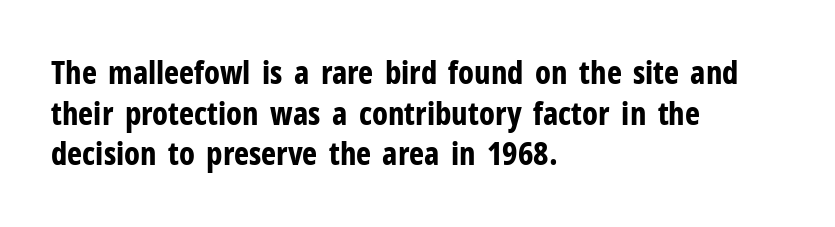
{"serif": "no", "italic": "no", "bold": "yes", "weight": "bold", "width": "condensed", "stroke_contrast": "low", "x_height": "medium", "monospaced": "no", "underline": "no", "align": "left", "line_spacing": "normal", "line_spacing_ratio": 1.27, "letter_spacing": "normal", "letter_spacing_em": 0.0, "glyph_px": 32}
